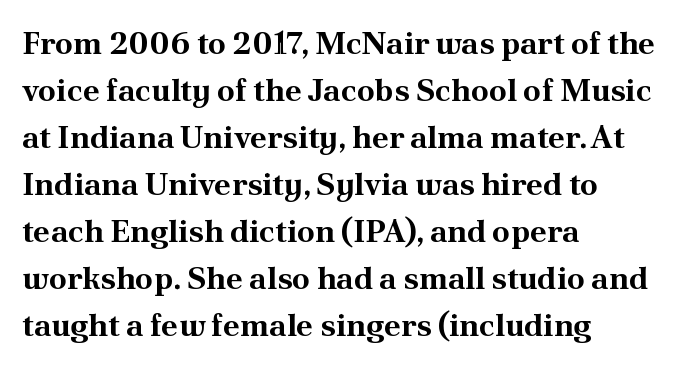
{"serif": "yes", "italic": "no", "bold": "yes", "weight": "bold", "width": "normal", "stroke_contrast": "medium", "x_height": "small", "monospaced": "no", "underline": "no", "align": "left", "line_spacing": "normal", "line_spacing_ratio": 1.47, "letter_spacing": "normal", "letter_spacing_em": 0.0, "glyph_px": 32}
